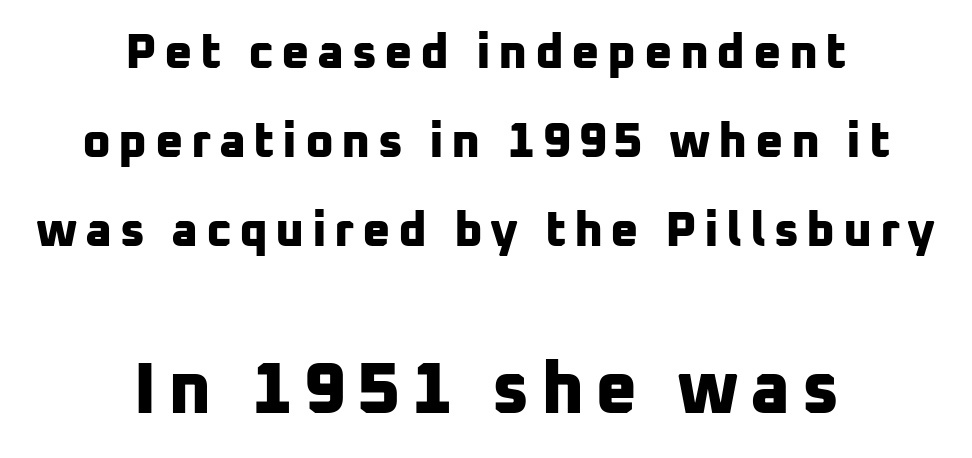
The image shows 73 px bold sans-serif type; set centered, line spacing 1.82x, not underlined; the second (bottom) block is 1.49x larger; low stroke contrast and a medium x-height.
